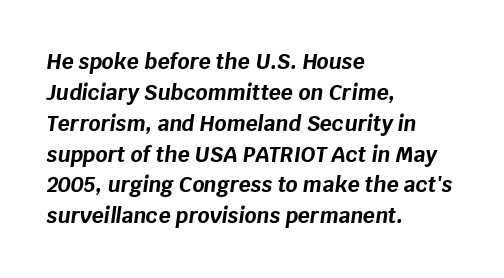
The image shows 21 px bold type, italic (leaning right); set left-aligned, normal line spacing (1.47x), normal letter spacing, not underlined.
